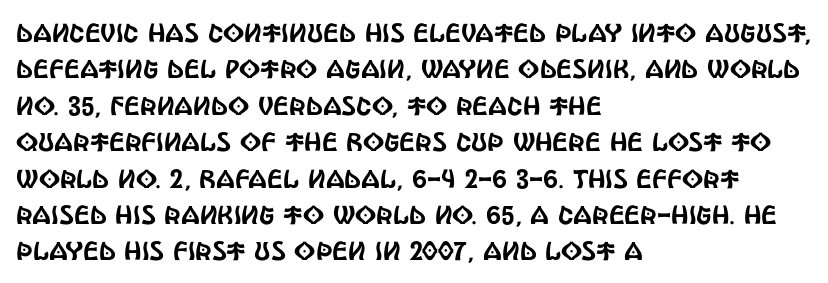
Q: Is the text italic (slanted)? A: No, it is upright.
Q: Is the text underlined? A: No.
Q: How is the paragraph aligned? A: Left-aligned.
Q: Is the spacing between letters normal or unusually wide? A: Normal.
Q: Is the spacing between lines tight, normal or loose? A: Normal.
